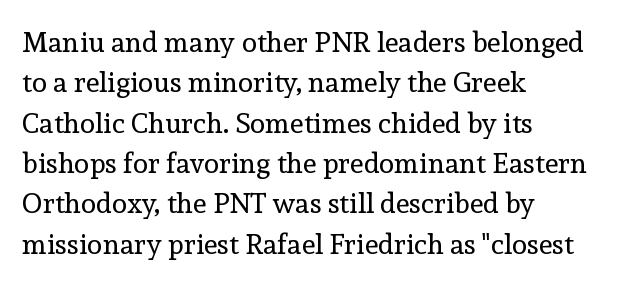
Horizontally, the lines are justified to the leading edge only. Regarding serifs, this sample has them. Weight: regular or lighter. Decoration check: the copy has no underline. This sample has the flowing, uneven cadence of proportional lettering.
